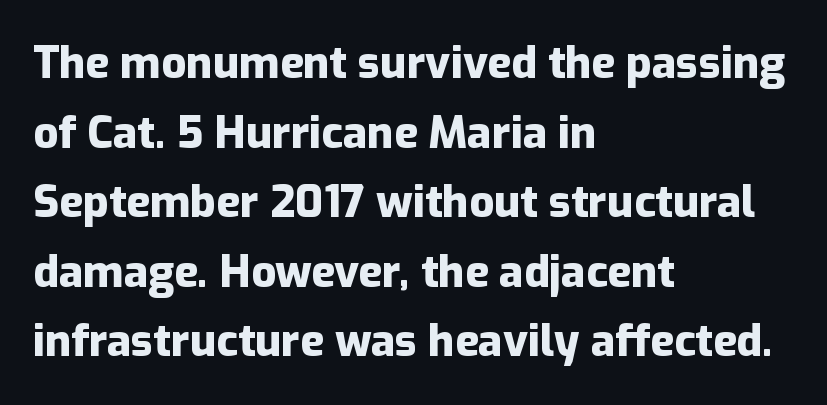
Grotesque or geometric, the face here clearly has no serifs. No extra tracking has been applied to these lines. Notice how descenders clear the ascenders below comfortably — that's standard leading. If you drew a ruler down the left edge, every line would touch it. It's the straight-up-and-down kind of type.
